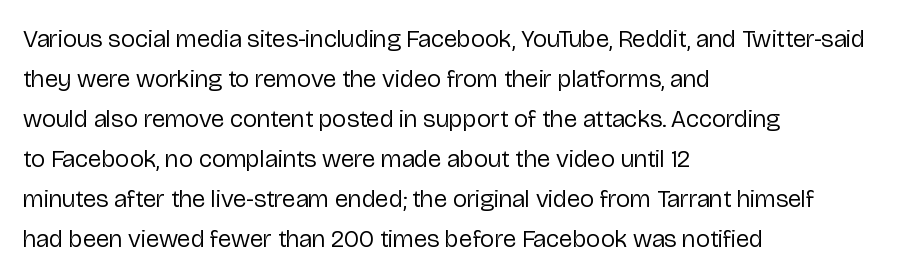
The area under the type is left untouched. A typesetter would mark this as roman, not italic. What's the leading like? Ordinary, nothing unusual. A typesetter would call this zero additional tracking. Which margin do the lines hug? The left one — the right edge is uneven. The cut favours lightness, reaching ordinary text weight at its darkest.
